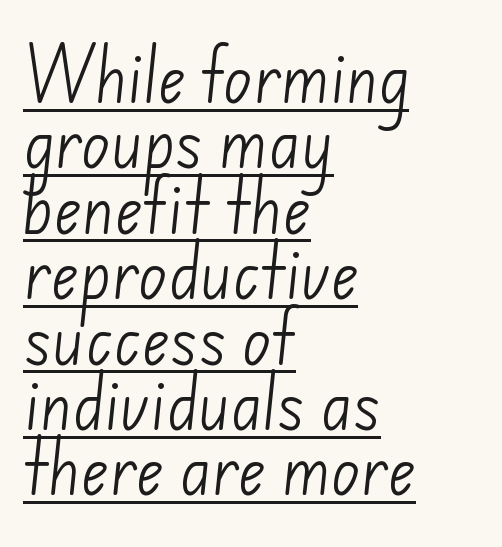
Line spacing here is tight. Do the characters align in a grid? No, the font is proportional. Stroke mass is kept to a normal reading level or below. The typeface chosen for these lines omits serifs. Honestly, the letter spacing is just normal — you wouldn't notice it.
